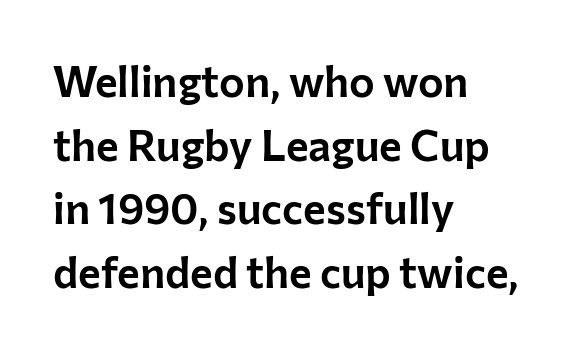
Leading: standard. Where is the straight margin? On the left. These lines are rendered in a variable-pitch font. Inter-character spacing is left at the font's built-in metrics. Tall strokes in this sample are plumb rather than angled. Serif or sans? Sans — the stroke terminals are bare.
